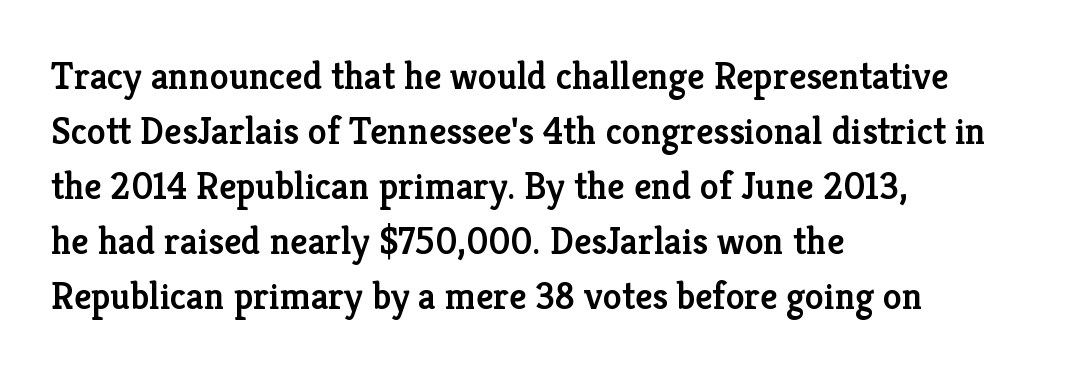
The image shows 38 px semibold serif type, upright; set left-aligned, normal line spacing (1.45x), normal letter spacing, not underlined; low stroke contrast and a medium x-height.
